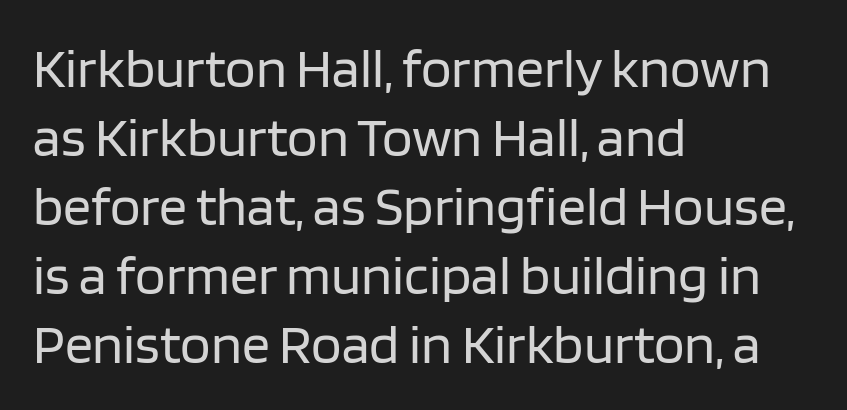
A student would call this left alignment; a typographer would say flush left, rag right. The designer went with a sans here, leaving each stem footless. This sample has the flowing, uneven cadence of proportional lettering. Rendered with straight, roman letterforms.
